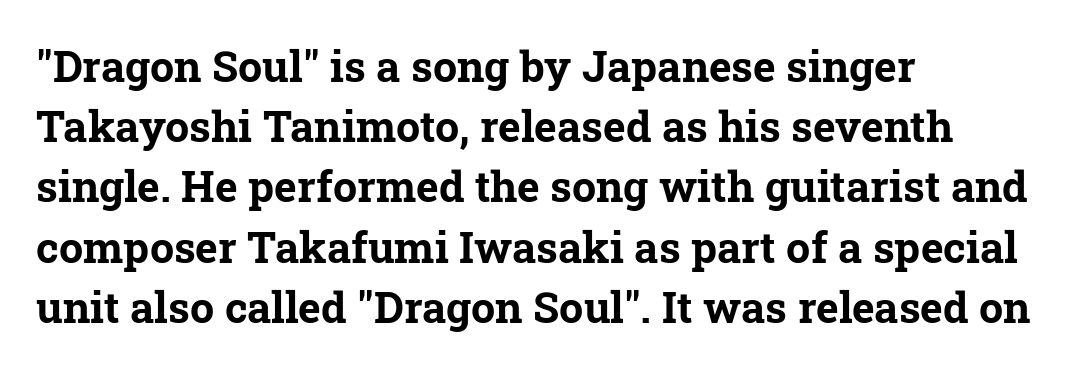
{"serif": "yes", "bold": "yes", "weight": "bold", "width": "normal", "stroke_contrast": "low", "x_height": "medium", "monospaced": "no", "underline": "no", "align": "left", "line_spacing": "normal", "line_spacing_ratio": 1.4, "letter_spacing": "normal", "letter_spacing_em": 0.0, "glyph_px": 43}
